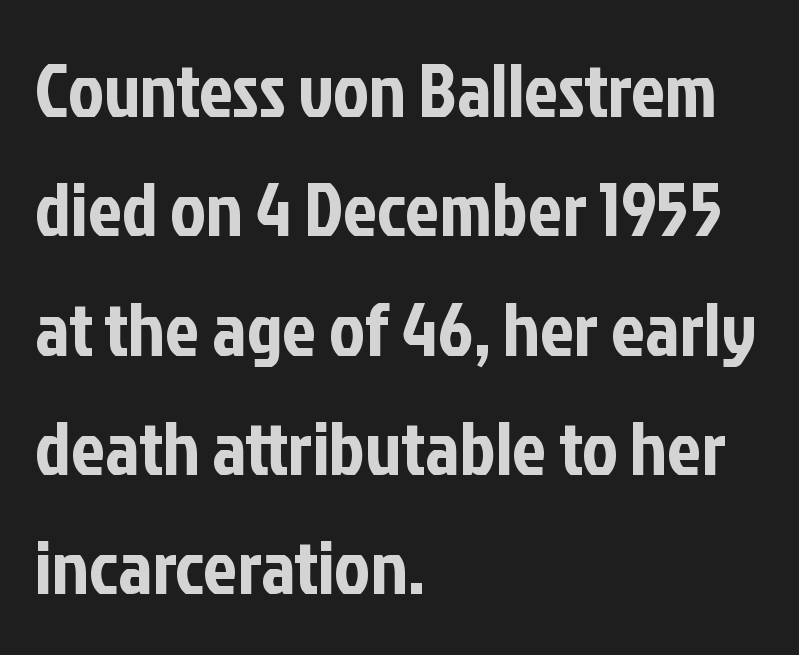
The image shows 76 px condensed sans-serif type, upright; set left-aligned, normal line spacing (1.57x), normal letter spacing, not underlined; low stroke contrast and a medium x-height.
